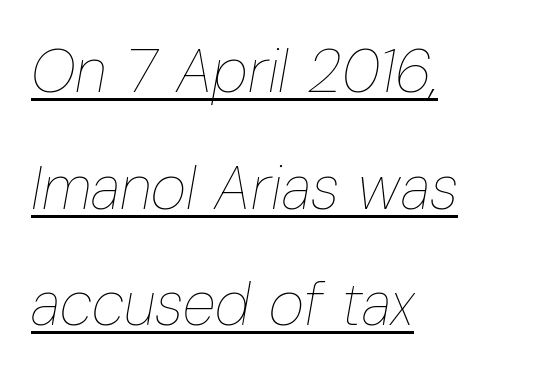
The passage shown leans; its letterforms are oblique. Think of a printed novel: that variable character pitch is what you see here. A continuous stroke trails under the words, as in a hyperlink. Layout note: lines flush left.
